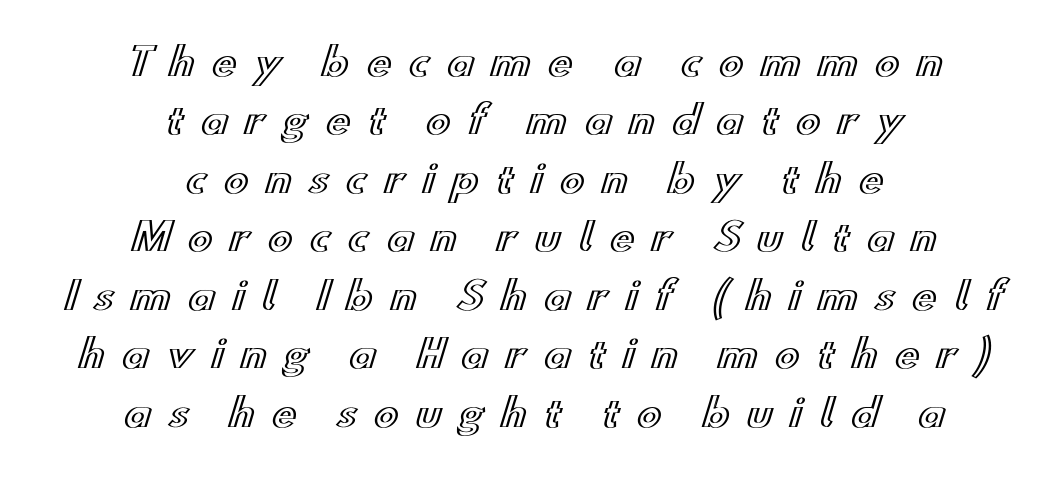
The rendering uses a moderate line-height, typical for paragraphs. The line texture is sparse and dotted thanks to wide tracking. The letters advance in unequal steps, a hallmark of proportional type. The space directly below the letters is spotless. Reading down the block, each line starts at a different indent, mirrored at its end.
